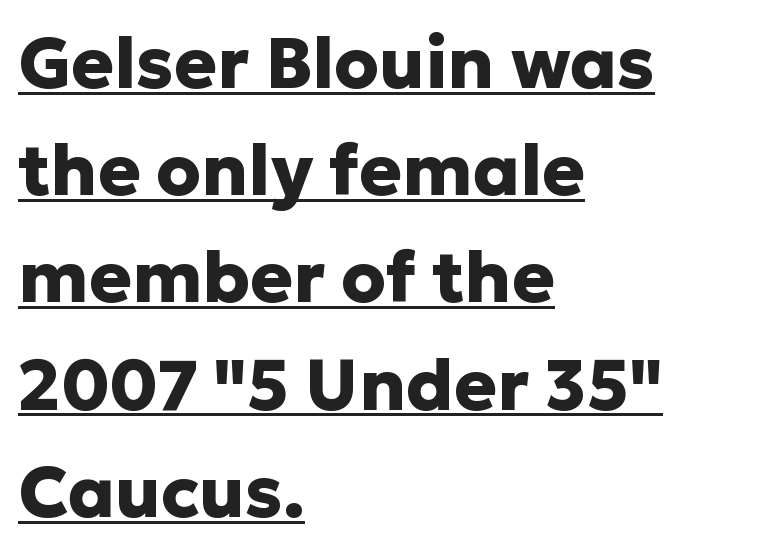
{"serif": "no", "italic": "no", "bold": "yes", "weight": "heavy", "width": "normal", "stroke_contrast": "low", "x_height": "medium", "monospaced": "no", "underline": "yes", "align": "left", "line_spacing": "normal", "line_spacing_ratio": 1.51, "letter_spacing": "normal", "letter_spacing_em": 0.0, "glyph_px": 71}
